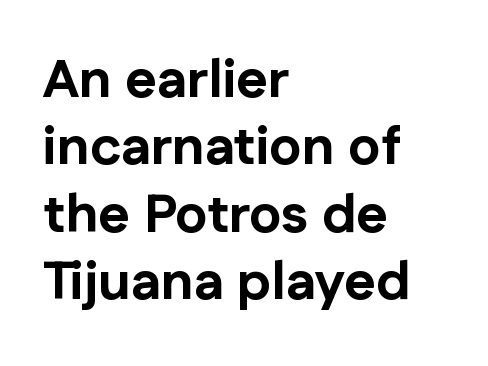
The characters look thick and weighty, a clear bold. This rendering features lettering with no underline. Examine the stroke ends and you'll find no serifs. Notice how descenders clear the ascenders below comfortably — that's standard leading. Here the glyphs are tracked normally, forming tight word shapes. Characters remain perfectly vertical along every line.
